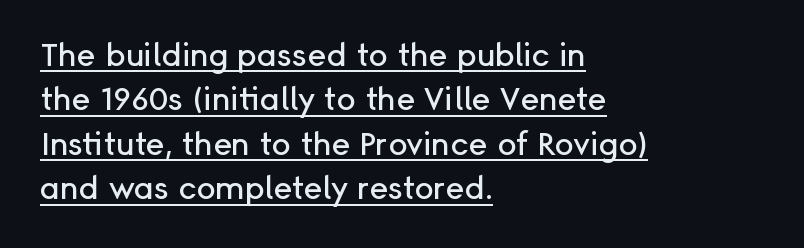
The vertical gap from one line to the next is medium. Line starts are locked; line ends wander. Between one letter and the next there's only the usual sliver of space. Do the characters align in a grid? No, the font is proportional. These lines were composed using upright roman letters.
